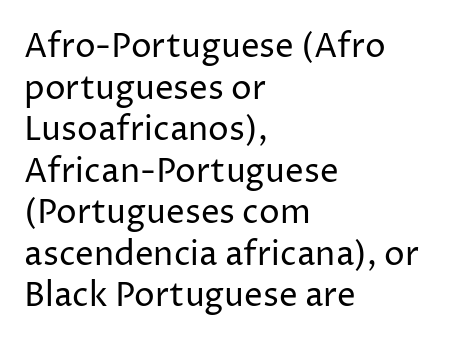
The weight would be labelled regular, book, light, or lighter still. These lines keep a tight, regular rhythm from letter to letter. The rendering uses natural spacing where letterforms have individual widths. A bare baseline throughout the passage. The typesetter chose a ragged-right arrangement here. The font's upright variant was chosen for this text.
